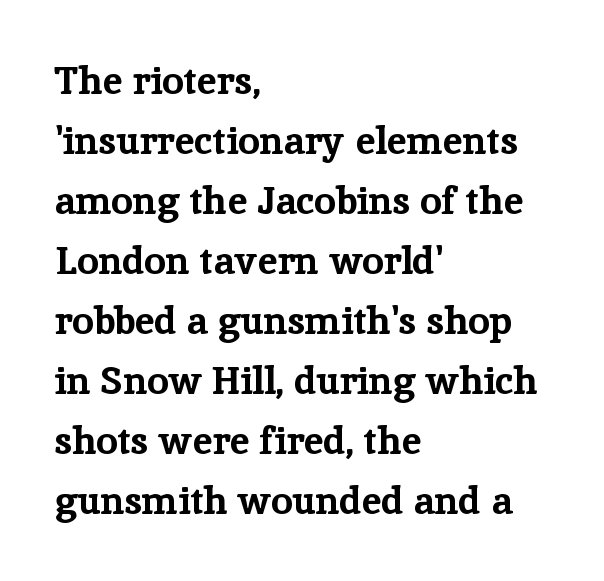
Underline: absent. Evenly set lines give the paragraph a standard silhouette. Is the letter spacing exaggerated? No — it looks like the ordinary default. The passage is arranged the way most books set body copy — flush left. Weight: bold. The passage shown is typed in a proportional face where columns would drift.
